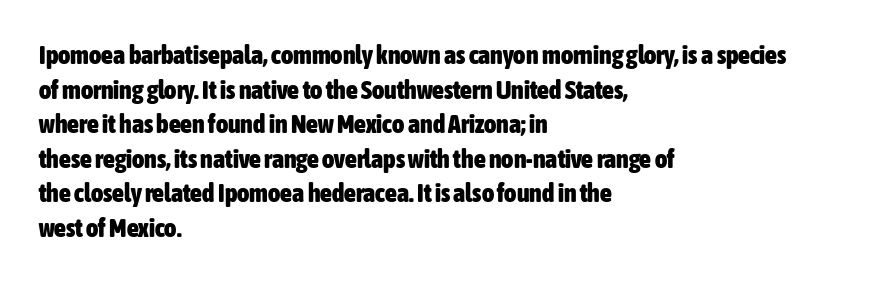
The image shows 26 px bold type, upright; set left-aligned, normal line spacing (1.33x), normal letter spacing, not underlined.
